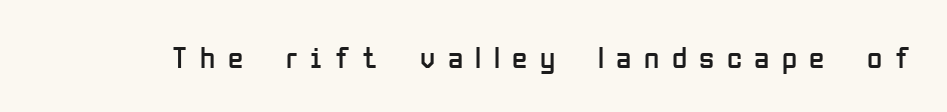
{"serif": "no", "italic": "no", "bold": "no", "weight": "regular", "width": "condensed", "stroke_contrast": "low", "x_height": "medium", "monospaced": "no", "underline": "no", "letter_spacing": "wide", "letter_spacing_em": 0.4, "glyph_px": 31}
